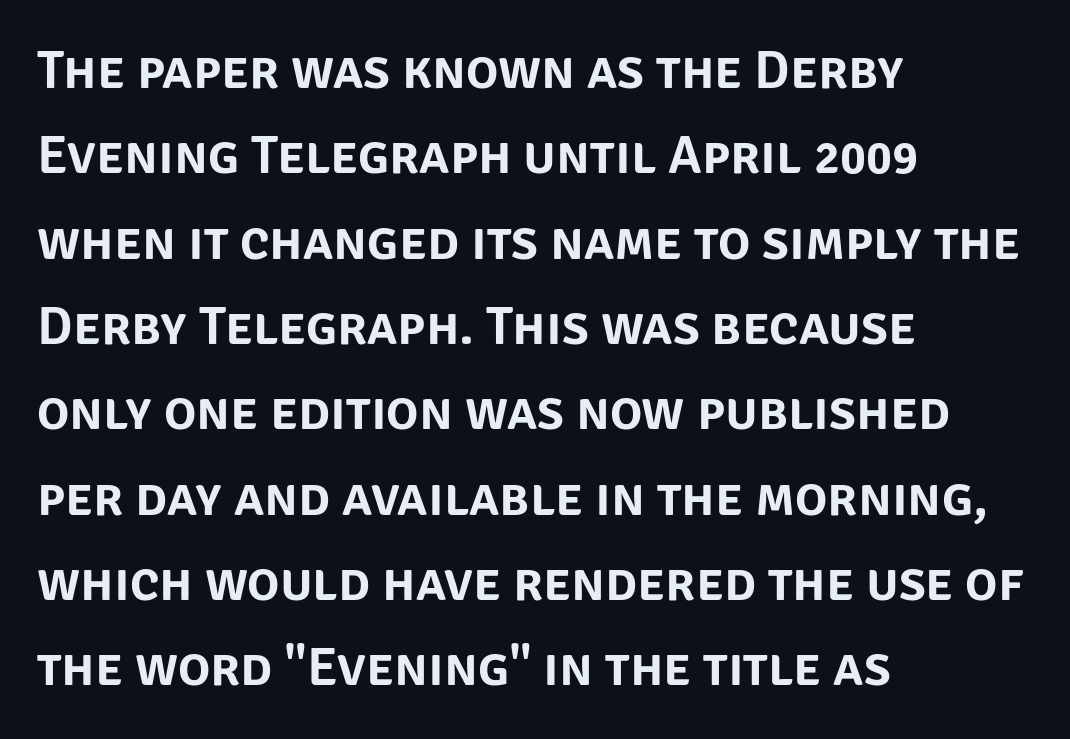
{"serif": "no", "italic": "no", "width": "normal", "stroke_contrast": "low", "x_height": "large", "monospaced": "no", "underline": "no", "align": "left", "line_spacing": "normal", "line_spacing_ratio": 1.58, "letter_spacing": "normal", "letter_spacing_em": 0.0, "glyph_px": 54}
